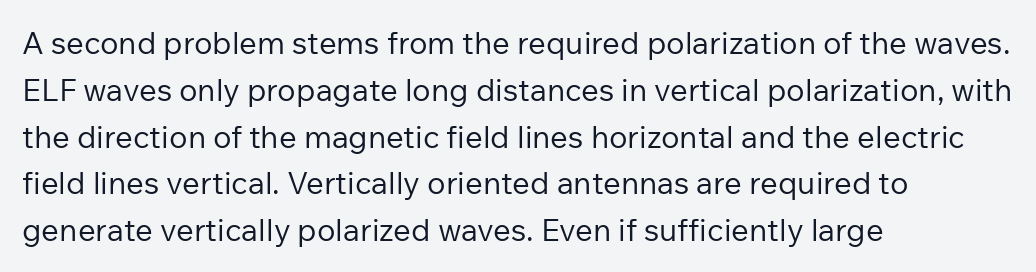
{"serif": "no", "italic": "no", "bold": "no", "weight": "regular", "width": "normal", "stroke_contrast": "low", "x_height": "medium", "monospaced": "no", "underline": "no", "align": "left", "line_spacing": "normal", "line_spacing_ratio": 1.51, "letter_spacing": "normal", "letter_spacing_em": 0.0, "glyph_px": 31}
